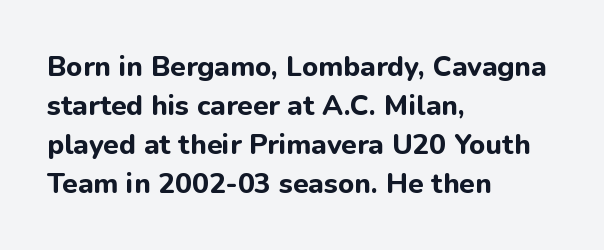
The image shows 28 px bold sans-serif type, upright; set left-aligned, normal line spacing (1.39x), normal letter spacing, not underlined; low stroke contrast and a medium x-height.
